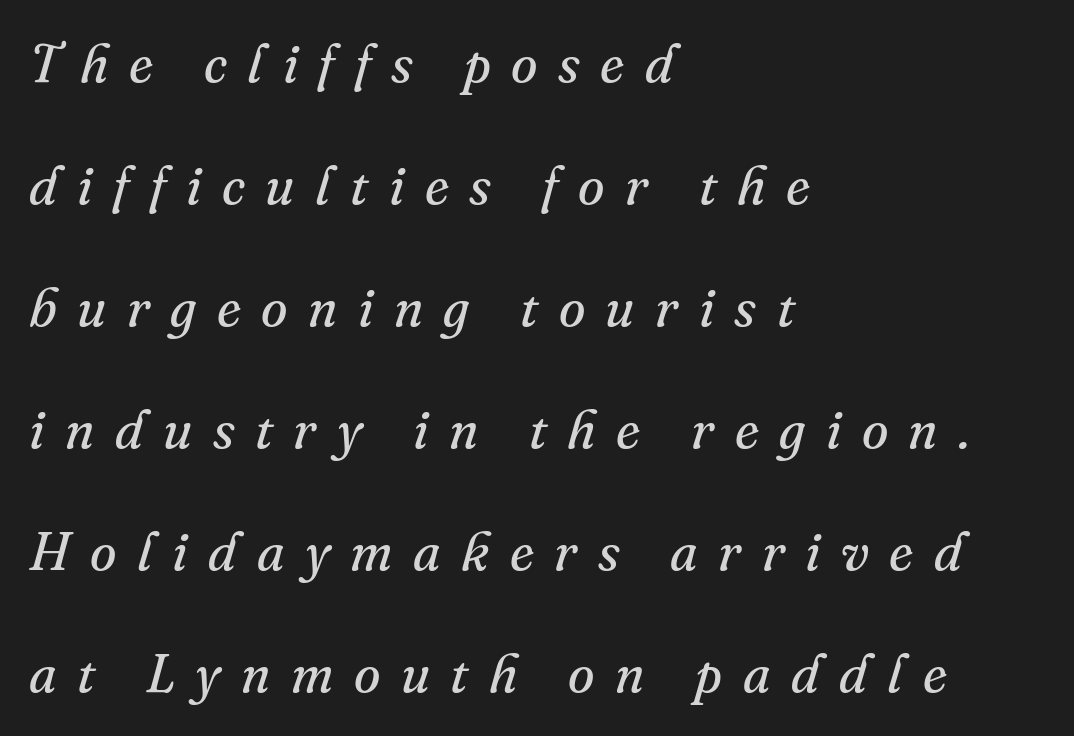
The compositor pushed each line to the left boundary. There's an unmistakable incline to the writing here. The letterforms sit at book weight or below. How are the letters spaced? Widely, with obvious added tracking. Does the type have serifs? Yes, each stem ends in a small foot.
